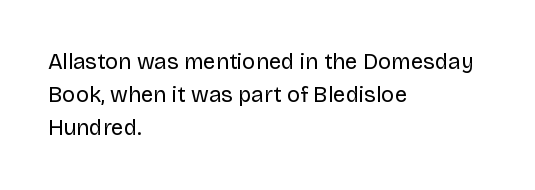
{"italic": "no", "bold": "no", "underline": "no", "align": "left", "line_spacing": "normal", "line_spacing_ratio": 1.51, "letter_spacing": "normal", "letter_spacing_em": 0.0, "glyph_px": 22}
